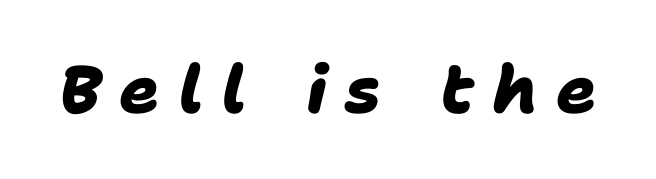
These lines have a slow, spaced-out rhythm from letter to letter. Each row of text sits above clean, open space. Nothing sits at the stroke ends, so this counts as sans-serif. Proportional: the letters do not fall into vertical columns. A dark, heavy texture on the line: the type is bold.
